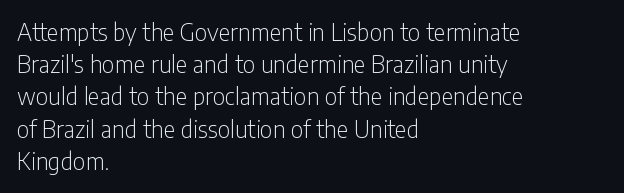
Regarding leading, the lines here are spaced in the standard way. The setting favours the left margin, as ordinary paragraphs usually do. The typeface has the unassuming heft of standard copy or less. The tracking reads as untouched default to a designer's eye. Type without underlining. Vertical strokes here are truly vertical.
